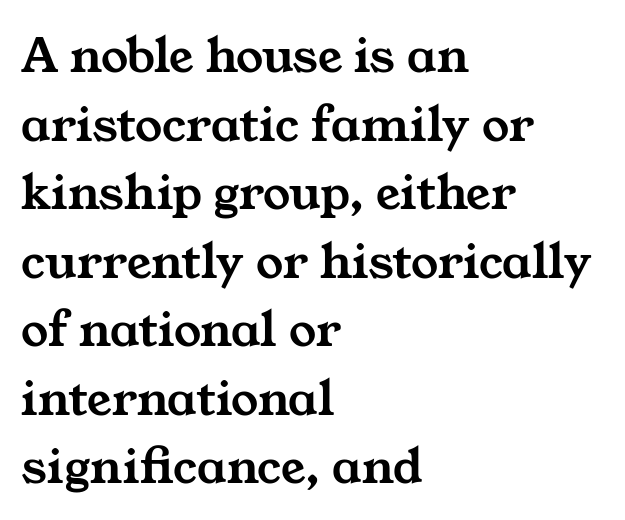
The image shows 54 px wide serif type; set left-aligned, normal line spacing (1.27x), normal letter spacing, not underlined; medium stroke contrast and a medium x-height.
